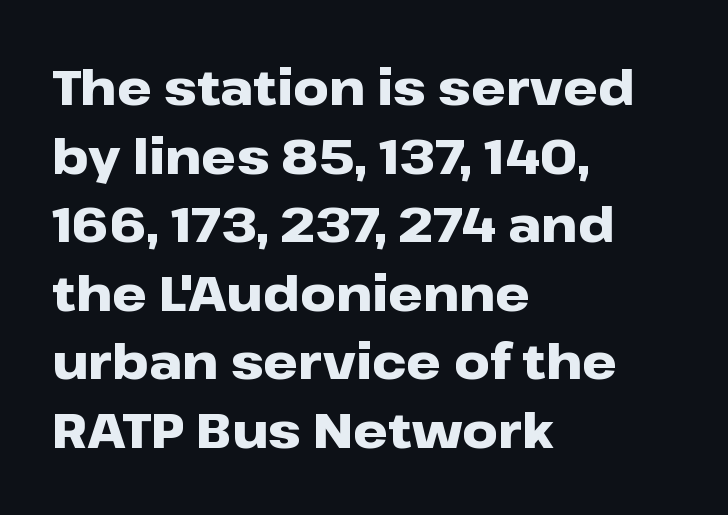
A student would call this left alignment; a typographer would say flush left, rag right. A full-strength bold gives these letters their thick strokes. This block has exactly the height ordinary leading produces. The rendering keeps characters at their native spacing. This sample has the flowing, uneven cadence of proportional lettering.
